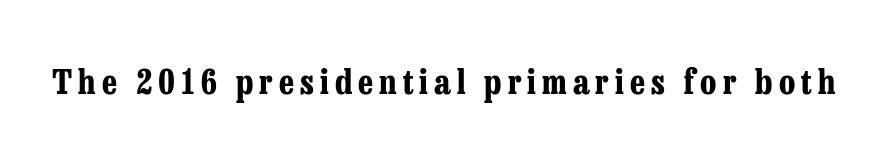
The image shows 34 px bold, condensed serif type, upright; set not underlined; low stroke contrast and a medium x-height.
